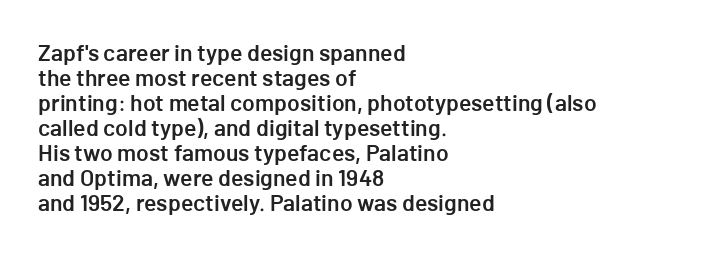
The image shows 23 px text type, upright; set left-aligned, tight line spacing (1.09x), normal letter spacing, not underlined.
